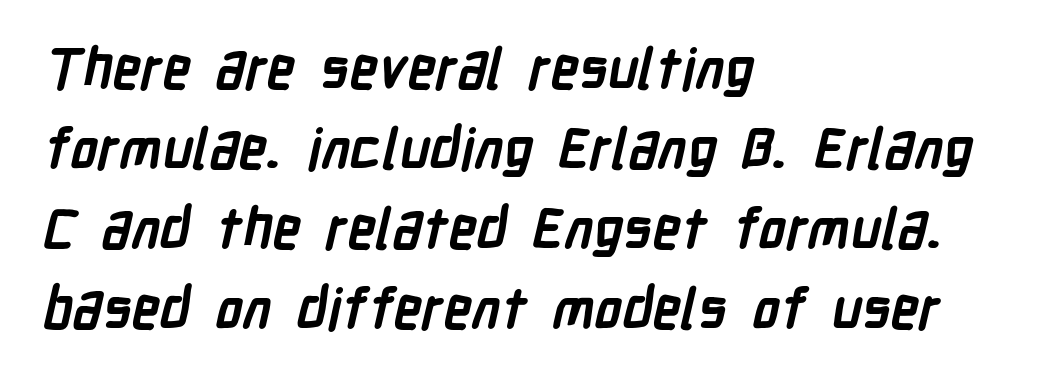
Q: Is the text bold? A: Yes.
Q: Is the typeface a serif or a sans-serif typeface? A: Sans-serif.
Q: Is the text underlined? A: No.
Q: How is the paragraph aligned? A: Left-aligned.
Q: Is the spacing between letters normal or unusually wide? A: Normal.
Q: Is the spacing between lines tight, normal or loose? A: Normal.
Q: Width (condensed, normal, or wide)? A: Condensed.
Q: Stroke contrast? A: Low.
Q: x-height? A: Medium.
Q: Monospaced? A: No.
